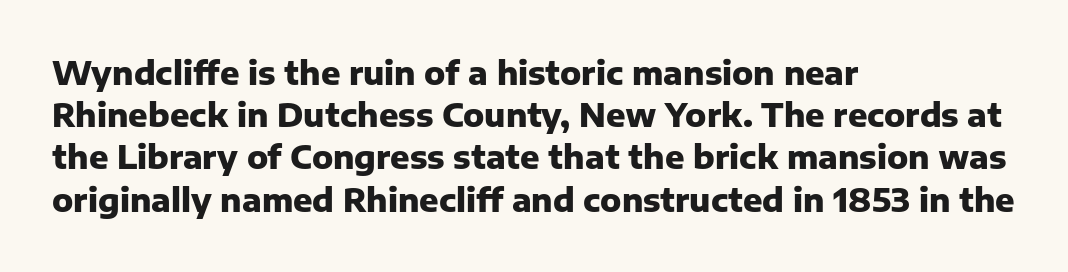
The image shows 32 px heavy sans-serif type, upright; set left-aligned, normal line spacing (1.32x), normal letter spacing, not underlined; low stroke contrast and a medium x-height.
